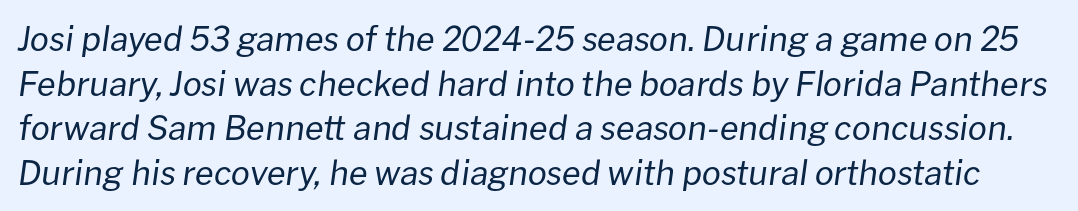
Q: Is the text bold? A: No.
Q: Is the text italic (slanted)? A: Yes, it leans right by about 8 degrees.
Q: Is the text underlined? A: No.
Q: Is the spacing between letters normal or unusually wide? A: Normal.
Q: Is the spacing between lines tight, normal or loose? A: Normal.
Q: Width (condensed, normal, or wide)? A: Normal.
Q: Stroke contrast? A: Low.
Q: x-height? A: Medium.
Q: Monospaced? A: No.
